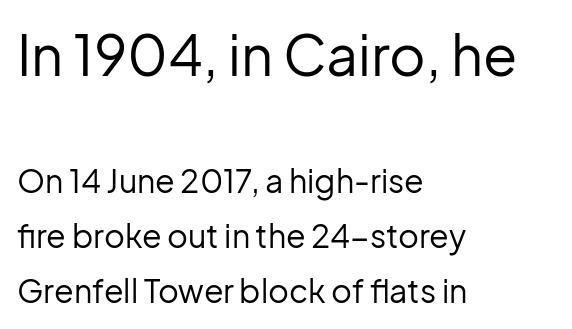
Q: Is the text bold? A: No.
Q: Is the text italic (slanted)? A: No, it is upright.
Q: Is the typeface a serif or a sans-serif typeface? A: Sans-serif.
Q: Is the text underlined? A: No.
Q: How is the paragraph aligned? A: Left-aligned.
Q: Is the spacing between letters normal or unusually wide? A: Normal.
Q: Which block of text is set in a larger size, the first (top) or the second (bottom)? A: The first (top) one.
Q: Width (condensed, normal, or wide)? A: Normal.
Q: Stroke contrast? A: Low.
Q: x-height? A: Medium.
Q: Monospaced? A: No.
